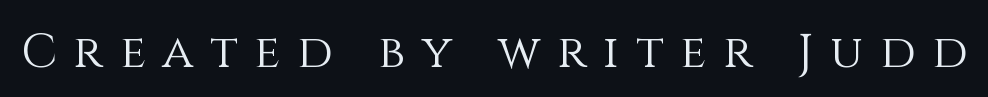
{"italic": "no", "bold": "no", "weight": "light", "width": "normal", "stroke_contrast": "medium", "x_height": "large", "monospaced": "no", "underline": "no", "letter_spacing": "wide", "letter_spacing_em": 0.36, "glyph_px": 47}
